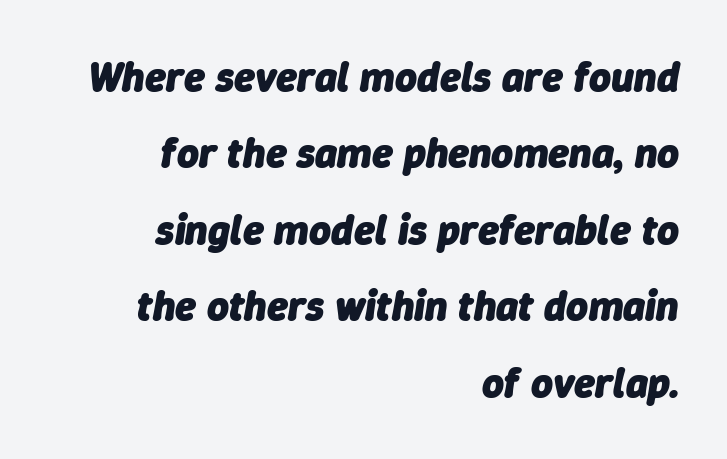
Q: Is the text bold? A: Yes.
Q: Is the text italic (slanted)? A: Yes, it leans right by about 9 degrees.
Q: Is the text underlined? A: No.
Q: How is the paragraph aligned? A: Right-aligned.
Q: Is the spacing between letters normal or unusually wide? A: Normal.
Q: Width (condensed, normal, or wide)? A: Normal.
Q: Stroke contrast? A: Low.
Q: x-height? A: Medium.
Q: Monospaced? A: No.
